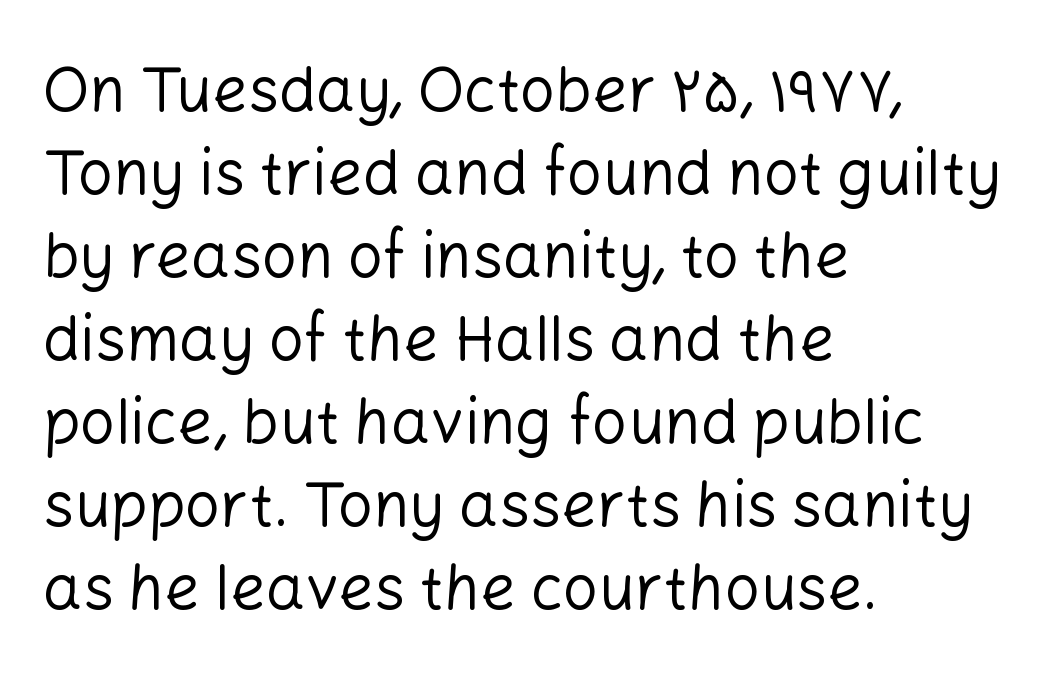
Q: Is the text bold? A: No.
Q: Is the text italic (slanted)? A: No, it is upright.
Q: Is the typeface a serif or a sans-serif typeface? A: Sans-serif.
Q: Is the text underlined? A: No.
Q: How is the paragraph aligned? A: Left-aligned.
Q: Is the spacing between letters normal or unusually wide? A: Normal.
Q: Is the spacing between lines tight, normal or loose? A: Normal.
Q: Width (condensed, normal, or wide)? A: Normal.
Q: Stroke contrast? A: Low.
Q: x-height? A: Medium.
Q: Monospaced? A: No.
